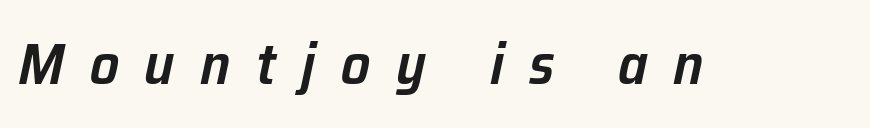
The image shows 58 px semibold type, italic (leaning right); set unusually wide letter spacing (+0.44 em), not underlined; low stroke contrast and a medium x-height.
